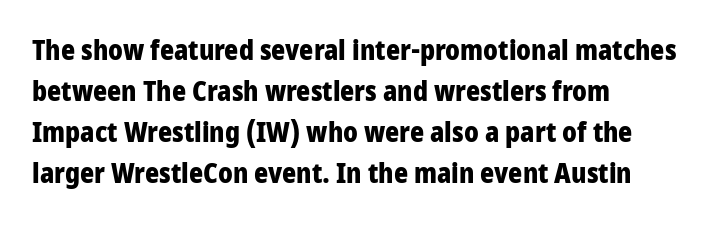
The image shows 27 px bold type, upright; set left-aligned, normal line spacing (1.52x), normal letter spacing, not underlined.
